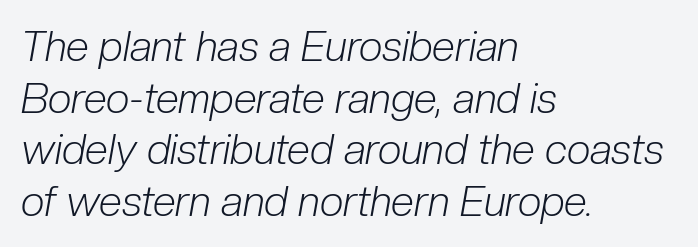
The image shows 42 px light, condensed type, italic (leaning right); set left-aligned, line spacing 1.23x, normal letter spacing, not underlined; low stroke contrast and a medium x-height.
